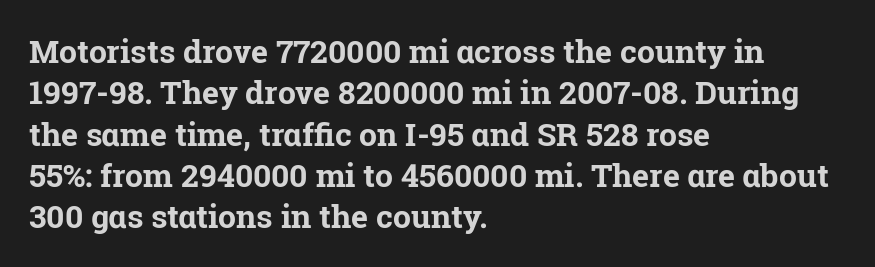
The image shows 32 px bold serif type, upright; set left-aligned, normal line spacing (1.29x), normal letter spacing, not underlined; low stroke contrast and a medium x-height.
